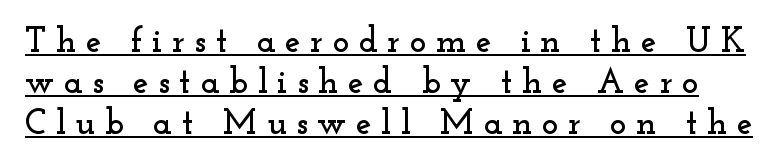
{"serif": "yes", "italic": "no", "width": "wide", "stroke_contrast": "low", "x_height": "small", "monospaced": "no", "underline": "yes", "line_spacing_ratio": 1.17, "letter_spacing": "wide", "letter_spacing_em": 0.27, "glyph_px": 35}
